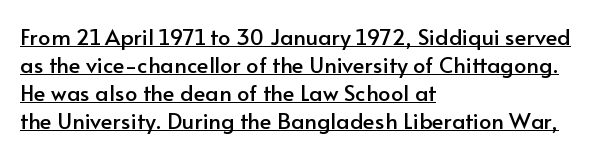
{"italic": "no", "underline": "yes", "align": "left", "line_spacing": "normal", "line_spacing_ratio": 1.27, "letter_spacing": "normal", "letter_spacing_em": 0.0, "glyph_px": 22}
